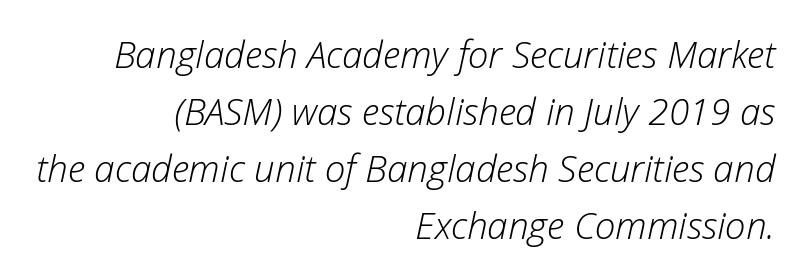
The image shows 37 px light type, italic (leaning right); set right-aligned, normal line spacing (1.54x), normal letter spacing, not underlined; low stroke contrast and a medium x-height.
